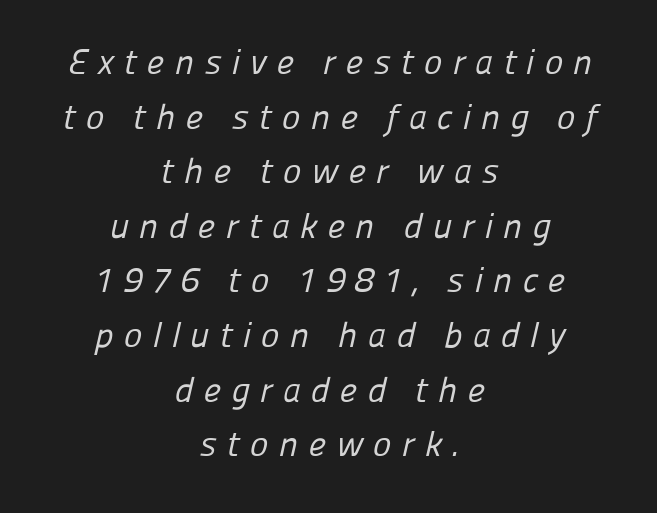
Q: Is the text bold? A: No.
Q: Is the typeface a serif or a sans-serif typeface? A: Sans-serif.
Q: Is the text underlined? A: No.
Q: How is the paragraph aligned? A: Centered.
Q: Is the spacing between letters normal or unusually wide? A: Unusually wide.
Q: Is the spacing between lines tight, normal or loose? A: Normal.
Q: Width (condensed, normal, or wide)? A: Normal.
Q: Stroke contrast? A: Low.
Q: x-height? A: Medium.
Q: Monospaced? A: No.
